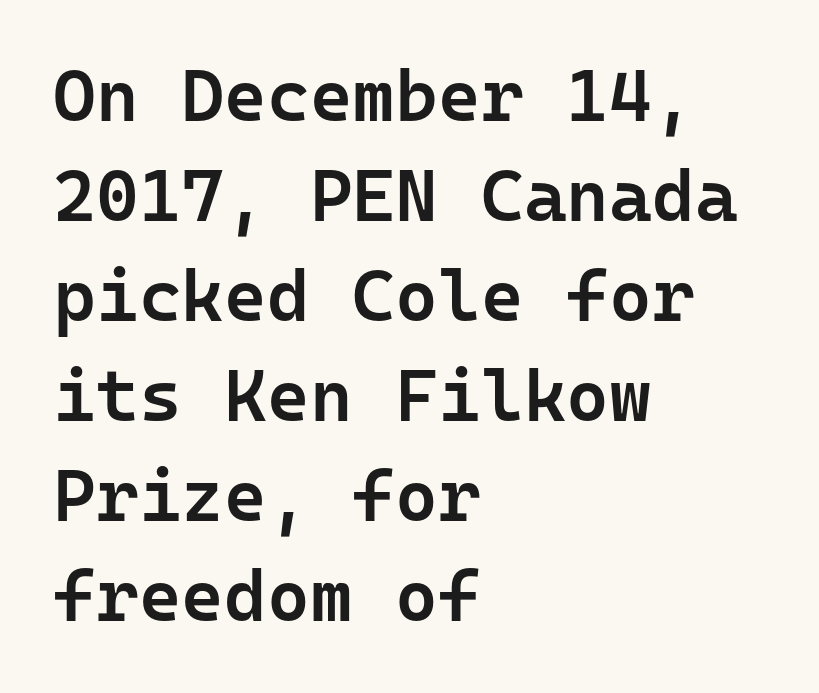
Monospaced: the letters line up in strict vertical columns. This rendering features lettering with no underline. Tracking value appears to be zero — textbook default spacing. Summary of vertical rhythm: regular, with standard interline spacing. Reading down the block, your eye returns to a fixed left position each line.
